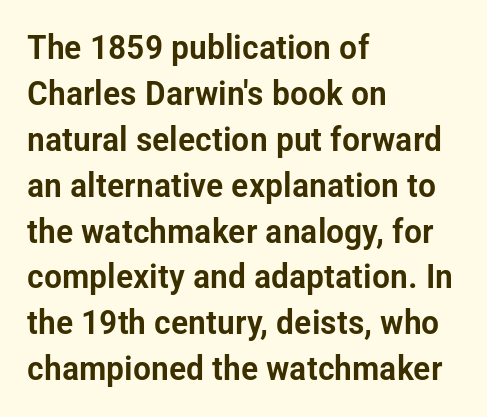
{"serif": "no", "italic": "no", "width": "condensed", "stroke_contrast": "low", "x_height": "medium", "monospaced": "no", "underline": "no", "align": "left", "line_spacing": "normal", "line_spacing_ratio": 1.35, "letter_spacing": "normal", "letter_spacing_em": 0.0, "glyph_px": 34}
